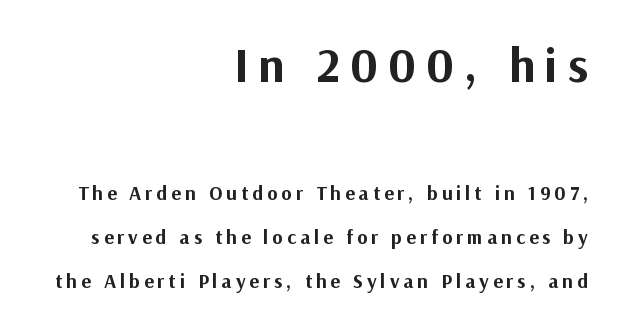
Descender tails drop into unmarked territory. Character widths vary here, with narrow letters taking less room than wide ones. Caption: multi-line text, flush right, ragged left. Note: no serifs on the glyphs.
